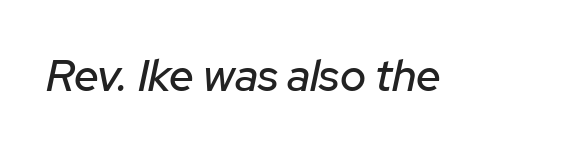
The image shows 44 px text type, italic (leaning right); set normal letter spacing, not underlined; low stroke contrast and a medium x-height.
